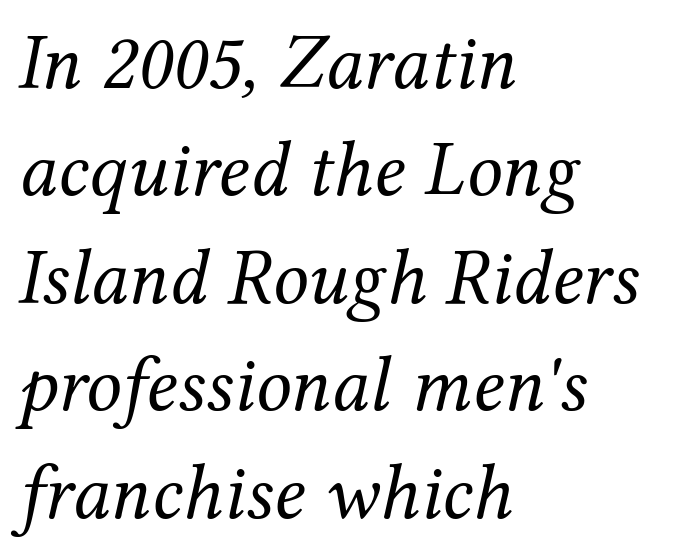
Q: Is the text bold? A: No.
Q: Is the text italic (slanted)? A: Yes, it leans right by about 12 degrees.
Q: Is the typeface a serif or a sans-serif typeface? A: Serif.
Q: Is the text underlined? A: No.
Q: How is the paragraph aligned? A: Left-aligned.
Q: Is the spacing between letters normal or unusually wide? A: Normal.
Q: Is the spacing between lines tight, normal or loose? A: Normal.
Q: Width (condensed, normal, or wide)? A: Normal.
Q: Stroke contrast? A: Medium.
Q: x-height? A: Medium.
Q: Monospaced? A: No.
